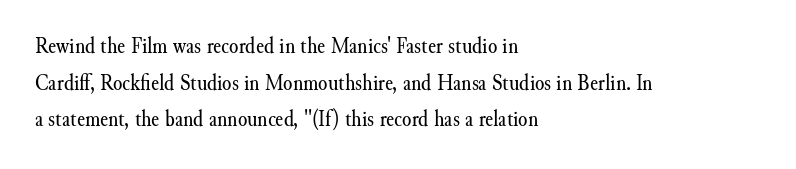
{"italic": "no", "bold": "no", "underline": "no", "align": "left", "line_spacing": "normal", "line_spacing_ratio": 1.53, "letter_spacing": "normal", "letter_spacing_em": 0.0, "glyph_px": 24}
